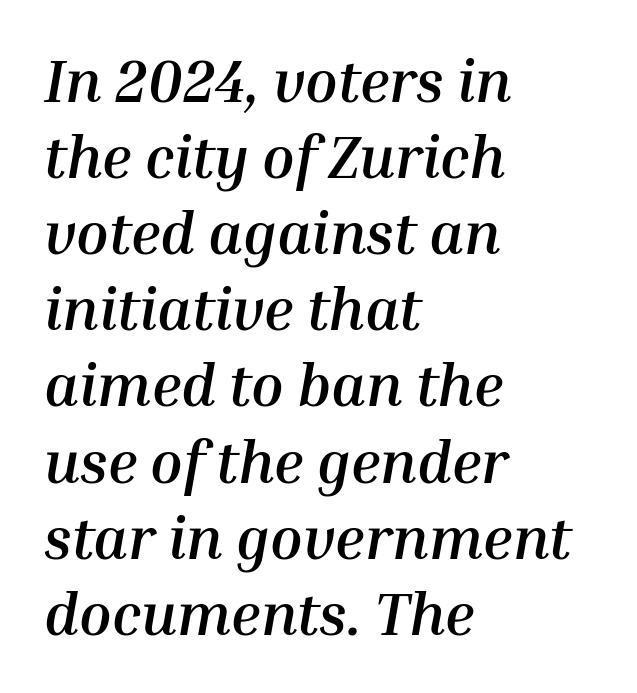
{"italic": "yes", "lean": "right", "slant_degrees": 10, "bold": "yes", "weight": "semibold", "width": "normal", "stroke_contrast": "medium", "x_height": "medium", "monospaced": "no", "underline": "no", "align": "left", "line_spacing": "normal", "line_spacing_ratio": 1.29, "letter_spacing": "normal", "letter_spacing_em": 0.0, "glyph_px": 59}
